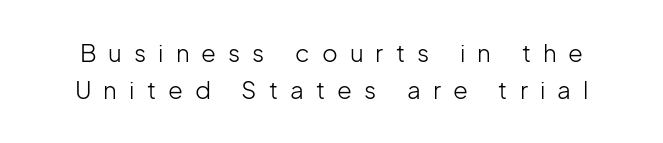
Q: Is the text bold? A: No.
Q: Is the text italic (slanted)? A: No, it is upright.
Q: Is the text underlined? A: No.
Q: Is the spacing between letters normal or unusually wide? A: Unusually wide.
Q: Is the spacing between lines tight, normal or loose? A: Normal.
